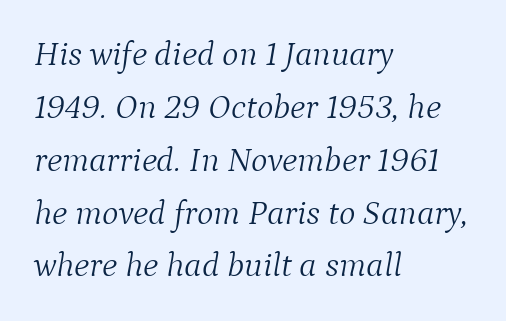
Q: Is the text bold? A: No.
Q: Is the text italic (slanted)? A: Yes, it leans right by about 9 degrees.
Q: Is the typeface a serif or a sans-serif typeface? A: Serif.
Q: Is the text underlined? A: No.
Q: How is the paragraph aligned? A: Left-aligned.
Q: Is the spacing between letters normal or unusually wide? A: Normal.
Q: Is the spacing between lines tight, normal or loose? A: Normal.
Q: Width (condensed, normal, or wide)? A: Normal.
Q: Stroke contrast? A: Medium.
Q: x-height? A: Medium.
Q: Monospaced? A: No.
